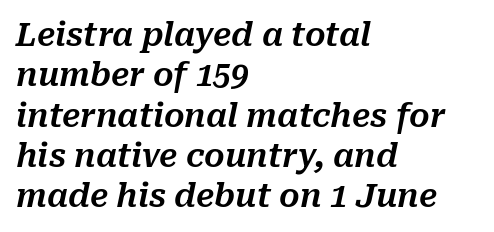
{"italic": "yes", "lean": "right", "slant_degrees": 10, "width": "normal", "stroke_contrast": "medium", "x_height": "medium", "monospaced": "no", "underline": "no", "align": "left", "line_spacing": "normal", "line_spacing_ratio": 1.26, "letter_spacing": "normal", "letter_spacing_em": 0.0, "glyph_px": 32}
